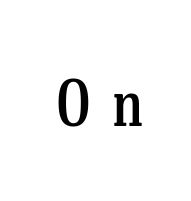
{"serif": "yes", "italic": "no", "bold": "semi", "weight": "semibold", "width": "condensed", "stroke_contrast": "low", "x_height": "medium", "monospaced": "no", "underline": "no", "letter_spacing": "wide", "letter_spacing_em": 0.38, "glyph_px": 61}
